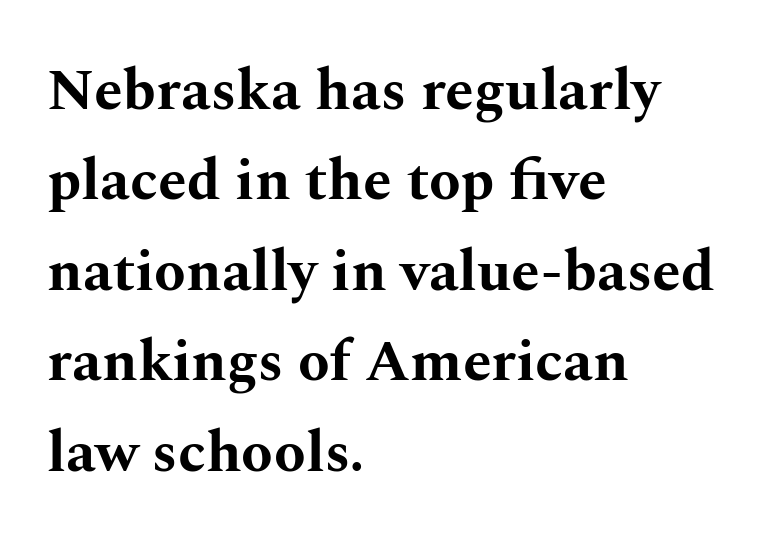
Q: Is the text bold? A: Yes.
Q: Is the text italic (slanted)? A: No, it is upright.
Q: Is the typeface a serif or a sans-serif typeface? A: Serif.
Q: Is the text underlined? A: No.
Q: How is the paragraph aligned? A: Left-aligned.
Q: Is the spacing between letters normal or unusually wide? A: Normal.
Q: Is the spacing between lines tight, normal or loose? A: Normal.
Q: Width (condensed, normal, or wide)? A: Wide.
Q: Stroke contrast? A: Medium.
Q: x-height? A: Medium.
Q: Monospaced? A: No.
